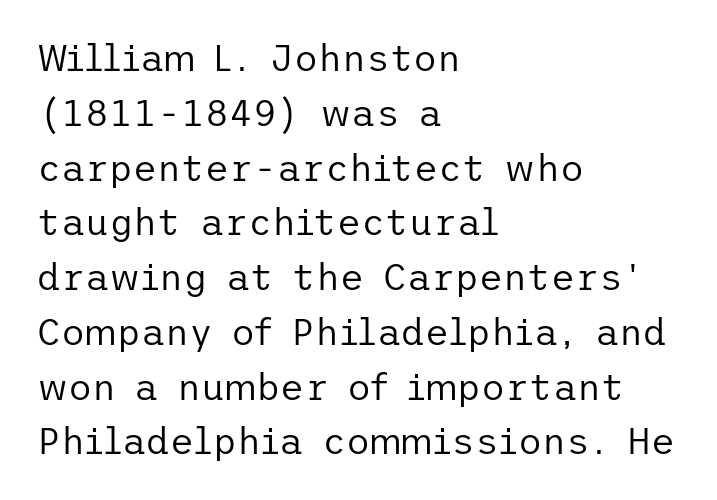
Q: Is the text bold? A: No.
Q: Is the text italic (slanted)? A: No, it is upright.
Q: Is the typeface a serif or a sans-serif typeface? A: Sans-serif.
Q: Is the text underlined? A: No.
Q: How is the paragraph aligned? A: Left-aligned.
Q: Is the spacing between letters normal or unusually wide? A: Normal.
Q: Is the spacing between lines tight, normal or loose? A: Normal.
Q: Width (condensed, normal, or wide)? A: Normal.
Q: Stroke contrast? A: Low.
Q: x-height? A: Medium.
